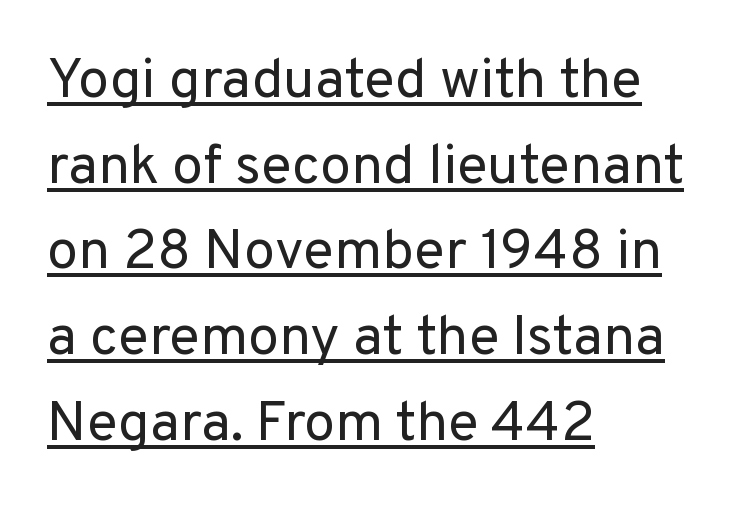
{"serif": "no", "italic": "no", "bold": "no", "weight": "regular", "width": "normal", "stroke_contrast": "low", "x_height": "medium", "monospaced": "no", "underline": "yes", "align": "left", "line_spacing": "normal", "line_spacing_ratio": 1.53, "letter_spacing": "normal", "letter_spacing_em": 0.0, "glyph_px": 56}
